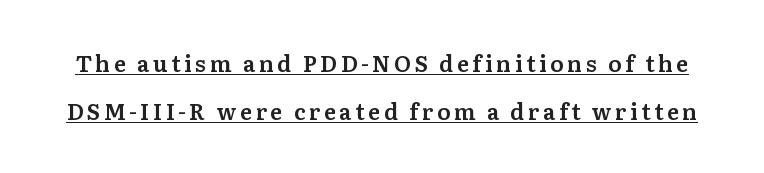
Q: Is the text italic (slanted)? A: No, it is upright.
Q: Is the text underlined? A: Yes.
Q: Is the spacing between lines tight, normal or loose? A: Loose.
